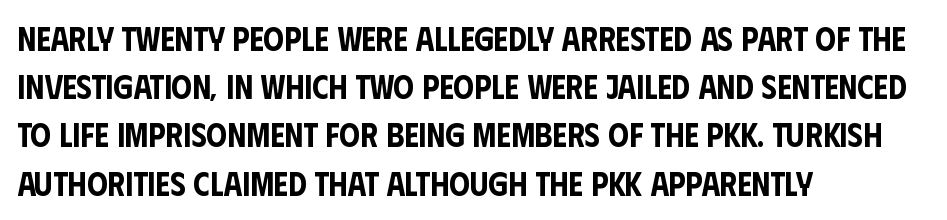
The image shows 33 px condensed sans-serif type, upright; set left-aligned, normal line spacing (1.46x), normal letter spacing, not underlined; low stroke contrast and a large x-height.
